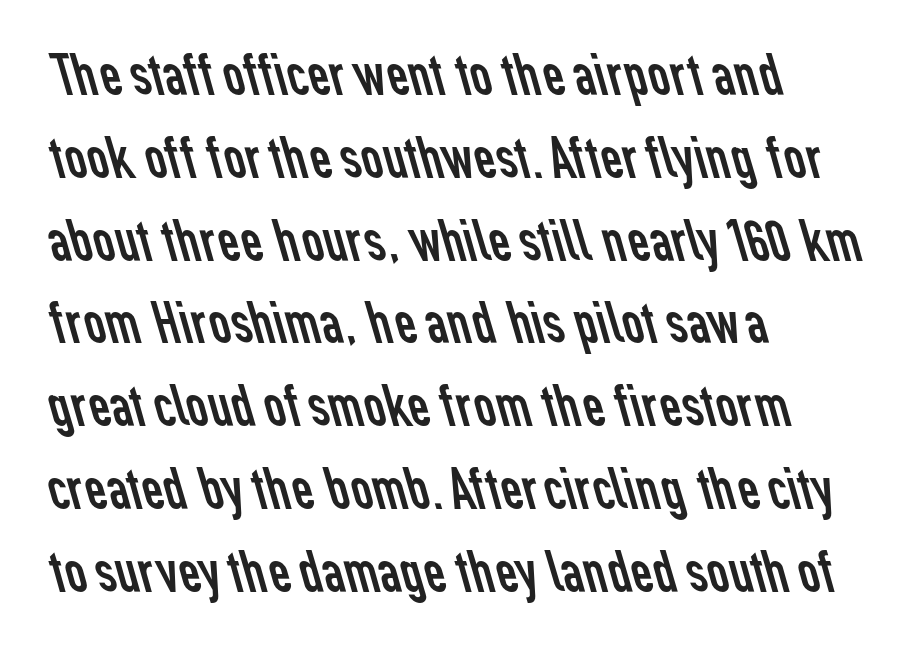
{"serif": "no", "bold": "no", "weight": "regular", "width": "normal", "stroke_contrast": "low", "x_height": "medium", "monospaced": "no", "underline": "no", "align": "left", "line_spacing": "normal", "line_spacing_ratio": 1.38, "letter_spacing": "normal", "letter_spacing_em": 0.0, "glyph_px": 60}
